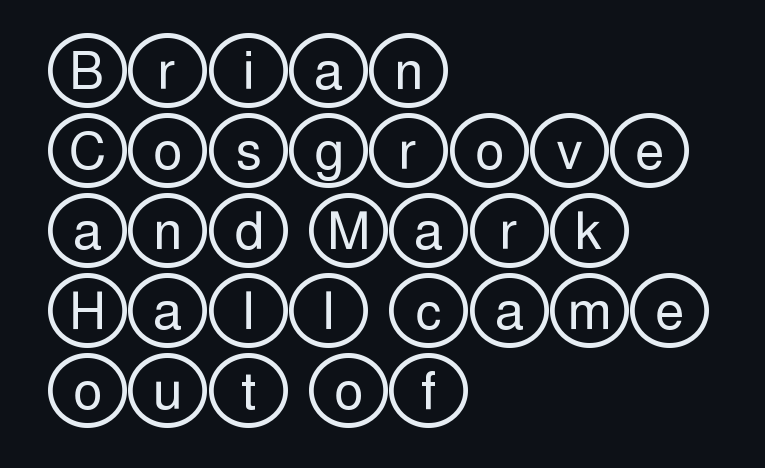
{"italic": "no", "width": "wide", "x_height": "large", "underline": "no", "align": "left", "line_spacing": "normal", "line_spacing_ratio": 1.54, "letter_spacing": "normal", "letter_spacing_em": 0.0, "glyph_px": 52}
